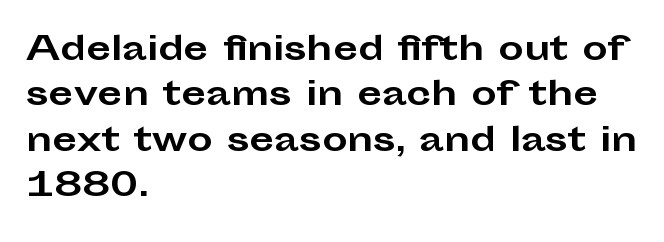
The image shows 32 px bold, wide sans-serif type, upright; set left-aligned, normal line spacing (1.42x), normal letter spacing, not underlined; low stroke contrast and a medium x-height.
